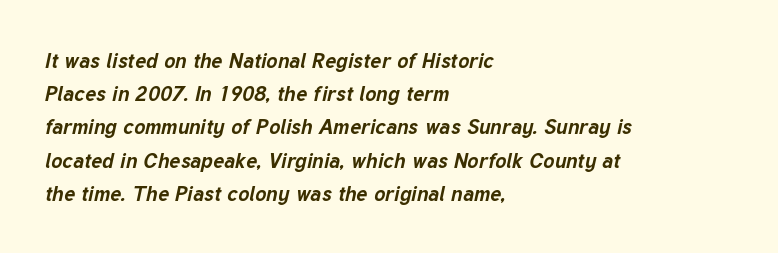
What's the leading like? Ordinary, nothing unusual. Is the block centered? No — it sits flush against the left margin. Inter-character spacing is left at the font's built-in metrics. How heavy is the stroke? Heavy — this is a bold. Lines of text with bare space underneath.
